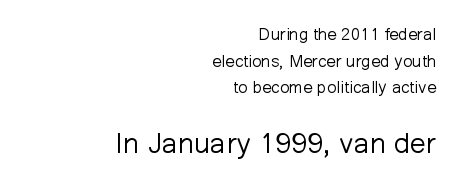
Q: Is the text bold? A: No.
Q: Is the text italic (slanted)? A: No, it is upright.
Q: Is the typeface a serif or a sans-serif typeface? A: Sans-serif.
Q: Is the text underlined? A: No.
Q: How is the paragraph aligned? A: Right-aligned.
Q: Is the spacing between letters normal or unusually wide? A: Normal.
Q: Is the spacing between lines tight, normal or loose? A: Normal.
Q: Which block of text is set in a larger size, the first (top) or the second (bottom)? A: The second (bottom) one.
Q: Width (condensed, normal, or wide)? A: Normal.
Q: Stroke contrast? A: Low.
Q: x-height? A: Medium.
Q: Monospaced? A: No.
